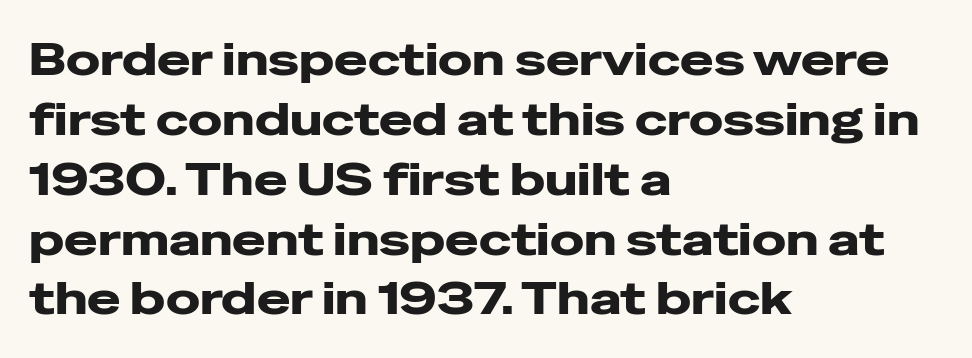
The image shows 45 px heavy, wide sans-serif type, upright; set left-aligned, normal line spacing (1.33x), normal letter spacing, not underlined; low stroke contrast and a medium x-height.
